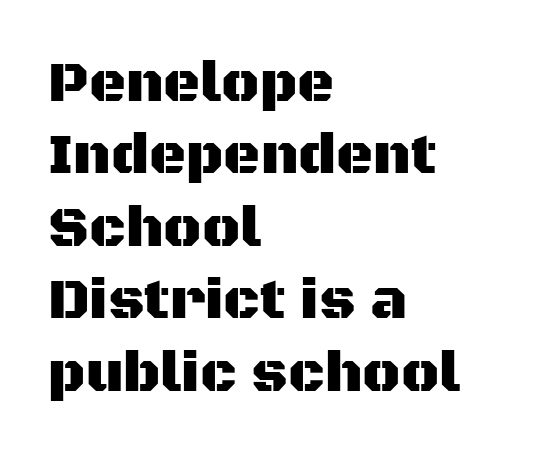
{"serif": "no", "italic": "no", "width": "normal", "stroke_contrast": "medium", "x_height": "large", "monospaced": "no", "underline": "no", "align": "left", "line_spacing": "normal", "line_spacing_ratio": 1.27, "letter_spacing": "normal", "letter_spacing_em": 0.0, "glyph_px": 57}
